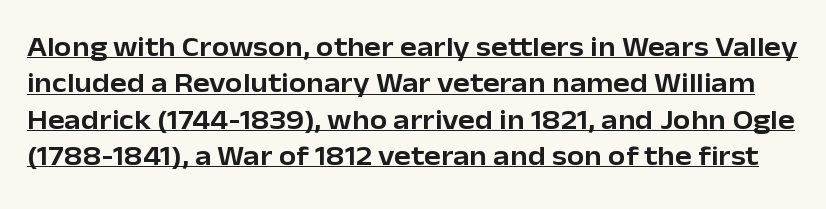
The image shows 28 px sans-serif type, upright; set normal line spacing (1.3x), normal letter spacing, underlined; low stroke contrast and a medium x-height.
